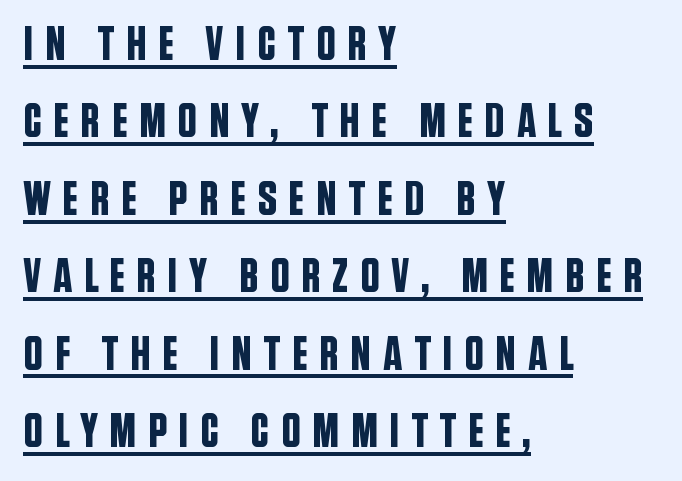
The image shows 49 px condensed sans-serif type, upright; set left-aligned, normal line spacing (1.58x), unusually wide letter spacing (+0.23 em), underlined; low stroke contrast and a large x-height.
